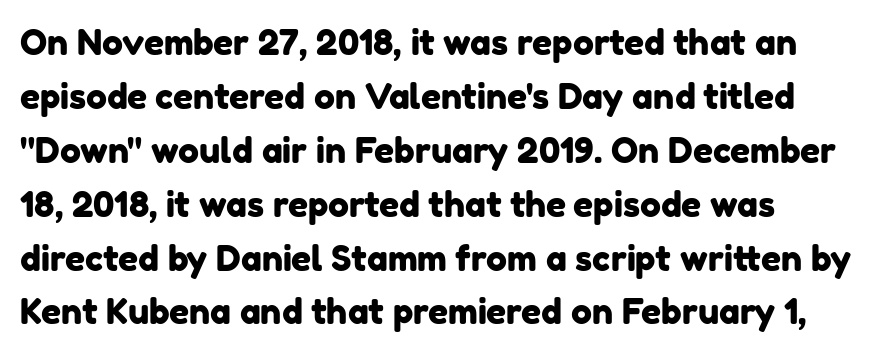
{"serif": "no", "width": "normal", "stroke_contrast": "low", "x_height": "medium", "monospaced": "no", "underline": "no", "line_spacing": "normal", "line_spacing_ratio": 1.54, "letter_spacing": "normal", "letter_spacing_em": 0.0, "glyph_px": 35}
